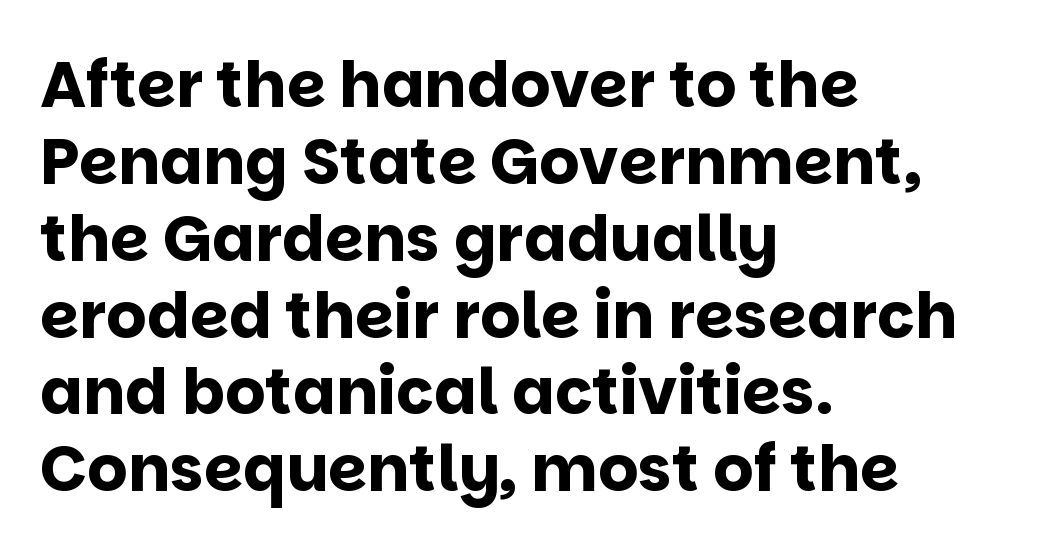
The image shows 63 px bold sans-serif type, upright; set left-aligned, line spacing 1.22x, normal letter spacing, not underlined; low stroke contrast and a large x-height.
